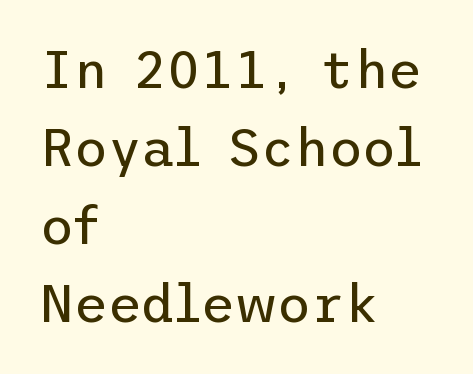
{"serif": "no", "italic": "no", "bold": "no", "weight": "regular", "width": "normal", "stroke_contrast": "low", "x_height": "medium", "underline": "no", "align": "left", "line_spacing": "normal", "line_spacing_ratio": 1.5, "letter_spacing": "normal", "letter_spacing_em": 0.0, "glyph_px": 52}
